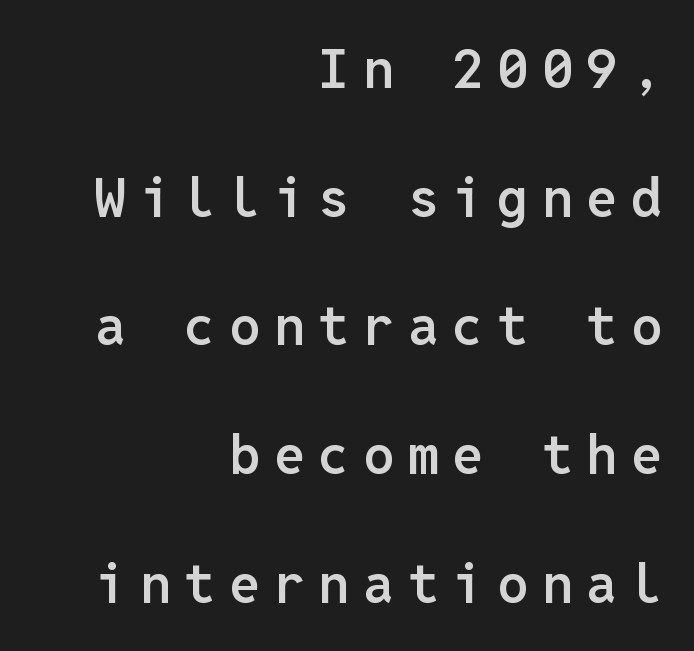
The passage shown is typed in a monospace face where columns stay perfectly aligned. In CSS terms this would be text-align: right. Heft: intermediate — a semibold. Upright lettering throughout. Observe the wide spacing: letters keep a clear distance from each other. A sans-serif font was chosen for this passage.
